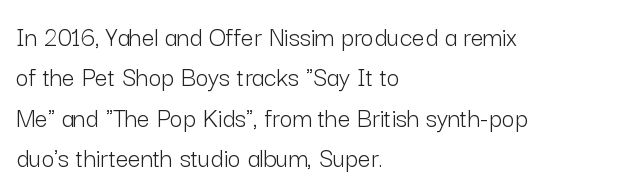
Style check: upright. Font category for this specimen: sans-serif. Regarding leading, the lines here are spaced in the standard way. Stroke thickness stays within the range of a standard reading face or lighter. The lines are quadded left.
